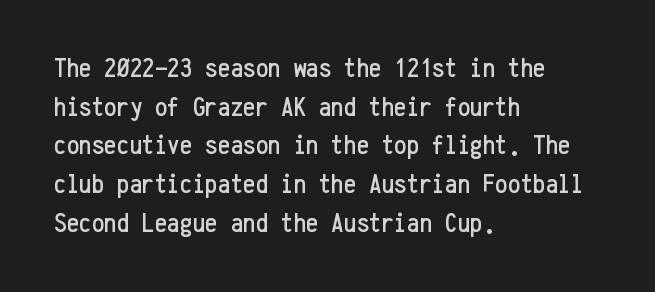
{"serif": "no", "italic": "no", "width": "condensed", "stroke_contrast": "low", "x_height": "medium", "monospaced": "yes", "underline": "no", "align": "left", "line_spacing": "normal", "line_spacing_ratio": 1.38, "letter_spacing": "normal", "letter_spacing_em": 0.0, "glyph_px": 28}
